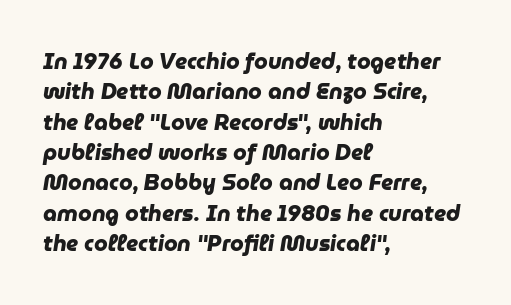
The typesetting leans heavy: a genuine bold. These lines keep a tight, regular rhythm from letter to letter. Regarding leading, the lines here are spaced in the standard way. Each line starts at the same left margin while the right side varies. Any mark beneath the type? The region is blank.
